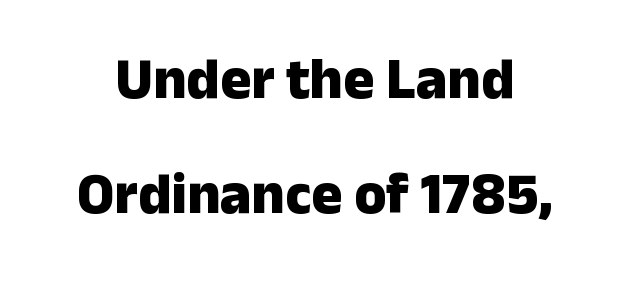
Q: Is the text bold? A: Yes.
Q: Is the text italic (slanted)? A: No, it is upright.
Q: Is the typeface a serif or a sans-serif typeface? A: Sans-serif.
Q: Is the text underlined? A: No.
Q: Is the spacing between letters normal or unusually wide? A: Normal.
Q: Is the spacing between lines tight, normal or loose? A: Loose.
Q: Width (condensed, normal, or wide)? A: Normal.
Q: Stroke contrast? A: Low.
Q: x-height? A: Medium.
Q: Monospaced? A: No.
